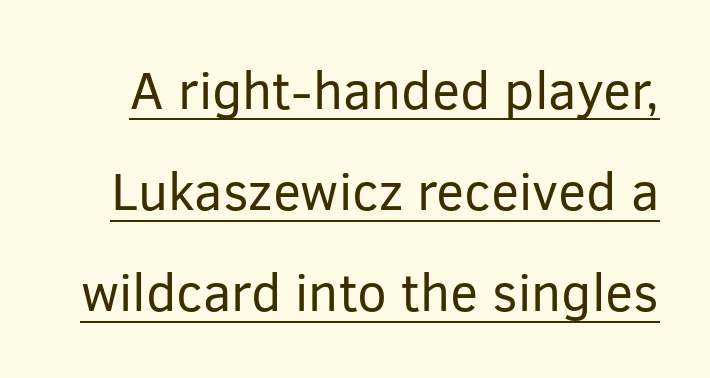
The image shows 53 px regular-weight sans-serif type, upright; set loose line spacing (1.91x), normal letter spacing, underlined; low stroke contrast and a medium x-height.
